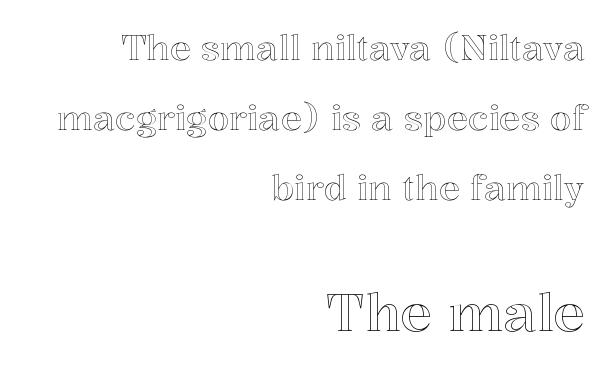
Q: Is the text italic (slanted)? A: No, it is upright.
Q: Is the text underlined? A: No.
Q: How is the paragraph aligned? A: Right-aligned.
Q: Is the spacing between letters normal or unusually wide? A: Normal.
Q: Is the spacing between lines tight, normal or loose? A: Loose.
Q: Which block of text is set in a larger size, the first (top) or the second (bottom)? A: The second (bottom) one.
Q: Width (condensed, normal, or wide)? A: Normal.
Q: x-height? A: Medium.
Q: Monospaced? A: No.
